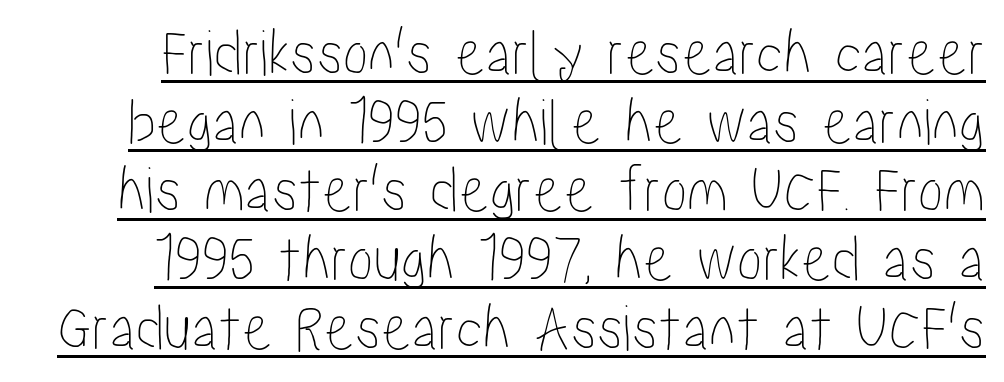
The image shows 68 px condensed type, upright; set tight line spacing (1.01x), normal letter spacing, underlined; low stroke contrast and a medium x-height.
